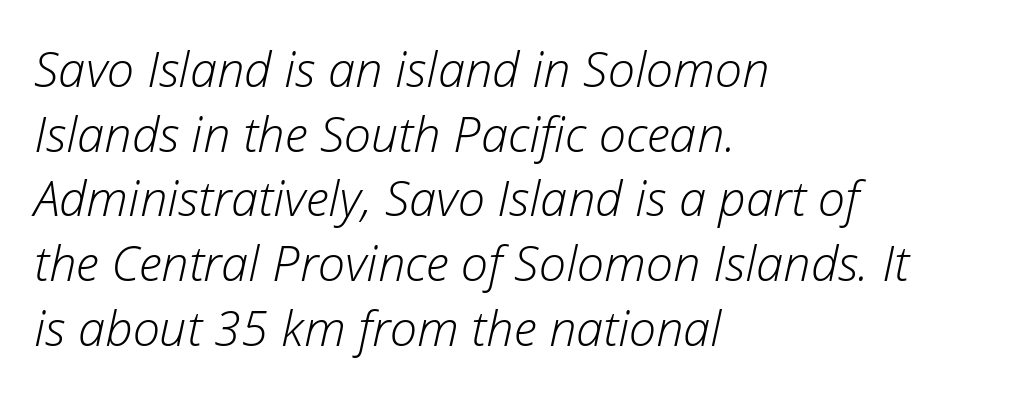
Q: Is the text bold? A: No.
Q: Is the text italic (slanted)? A: Yes, it leans right by about 12 degrees.
Q: Is the text underlined? A: No.
Q: How is the paragraph aligned? A: Left-aligned.
Q: Is the spacing between letters normal or unusually wide? A: Normal.
Q: Is the spacing between lines tight, normal or loose? A: Normal.
Q: Width (condensed, normal, or wide)? A: Normal.
Q: Stroke contrast? A: Low.
Q: x-height? A: Medium.
Q: Monospaced? A: No.
